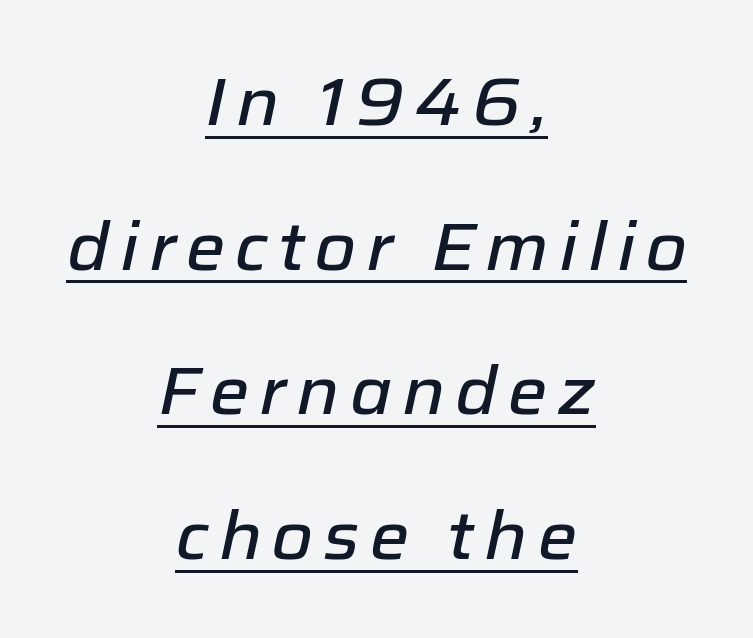
This sample carries an underscore along the baseline area. Designer's note — italics engaged. The face used here is proportionally spaced, like ordinary book or web type. Centered paragraph, ragged on both sides. Line spacing here is loose.
